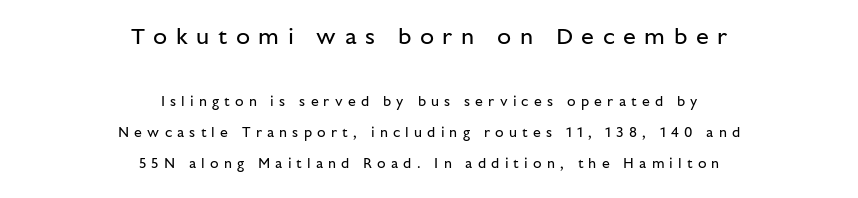
The image shows 23 px text type, upright; set centered, loose line spacing (2.2x), unusually wide letter spacing (+0.37 em), not underlined; the first (top) block is 1.64x larger.
